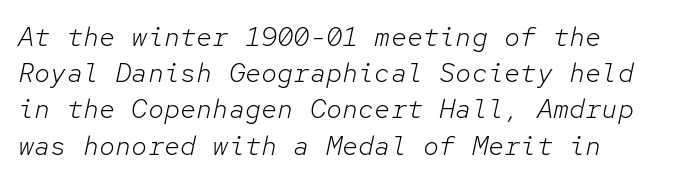
The image shows 27 px text type, italic (leaning right); set left-aligned, normal line spacing (1.34x), normal letter spacing, not underlined.
